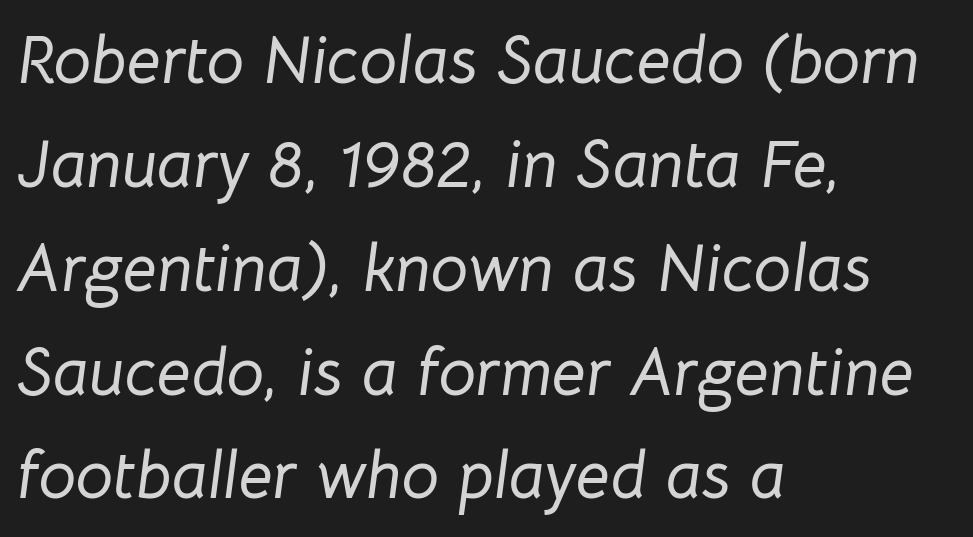
Lines of text with bare space underneath. Students, note that the glyphs here touch the page at normal intervals. The block of text has a typical density, with ordinary space between rows. Is the type slanted? Yes — the strokes lean at a clear angle. Looks like regular typesetting: each glyph gets only the width it needs.
